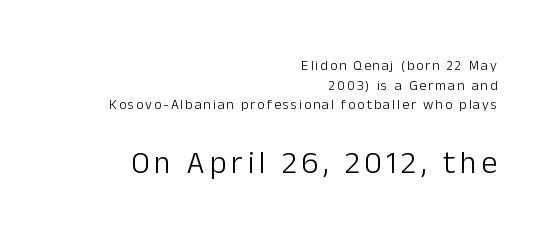
{"serif": "no", "italic": "no", "bold": "no", "weight": "light", "width": "normal", "stroke_contrast": "low", "x_height": "medium", "monospaced": "no", "underline": "no", "align": "right", "line_spacing": "normal", "line_spacing_ratio": 1.41, "larger_block": "second", "size_ratio": 2.29, "glyph_px": 32}
